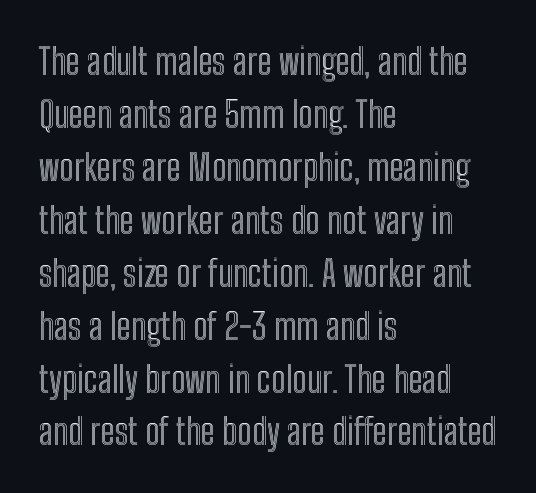
The image shows 36 px condensed type, upright; set left-aligned, normal line spacing (1.47x), normal letter spacing, not underlined; a medium x-height.
